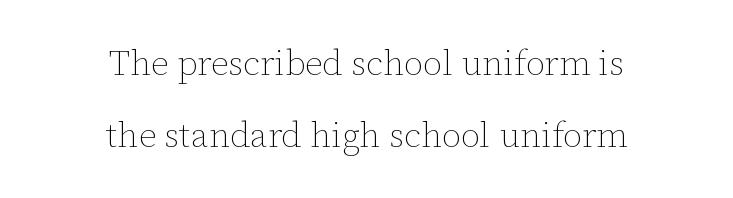
{"italic": "no", "bold": "no", "weight": "thin", "width": "normal", "stroke_contrast": "low", "x_height": "medium", "monospaced": "no", "underline": "no", "align": "center", "line_spacing": "loose", "line_spacing_ratio": 2.06, "letter_spacing": "normal", "letter_spacing_em": 0.0, "glyph_px": 35}
